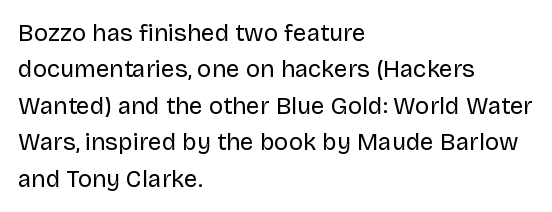
{"italic": "no", "bold": "no", "underline": "no", "align": "left", "line_spacing": "normal", "line_spacing_ratio": 1.52, "letter_spacing": "normal", "letter_spacing_em": 0.0, "glyph_px": 24}
